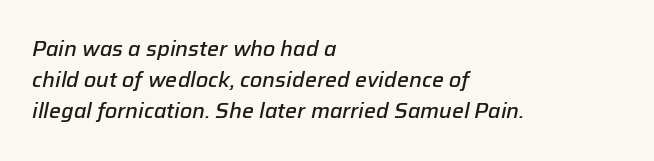
Q: Is the text bold? A: Semi-bold.
Q: Is the text italic (slanted)? A: Yes, it leans right by about 12 degrees.
Q: Is the text underlined? A: No.
Q: How is the paragraph aligned? A: Left-aligned.
Q: Is the spacing between letters normal or unusually wide? A: Normal.
Q: Is the spacing between lines tight, normal or loose? A: Normal.
